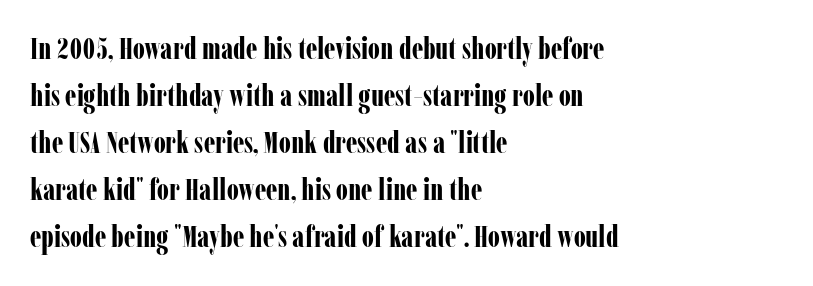
The image shows 30 px bold, condensed serif type, upright; set left-aligned, normal line spacing (1.57x), normal letter spacing, not underlined; low stroke contrast and a medium x-height.
